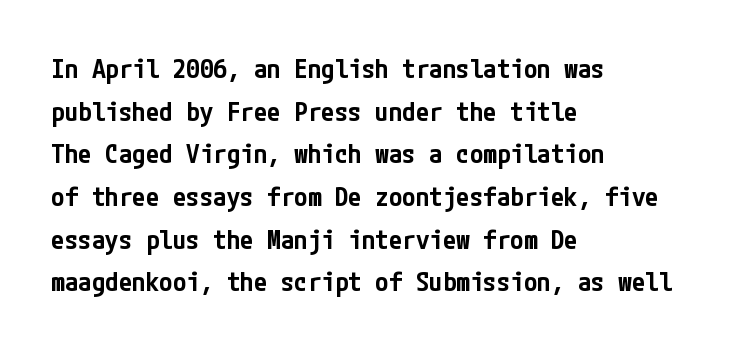
{"italic": "no", "bold": "semi", "underline": "no", "align": "left", "line_spacing": "normal", "line_spacing_ratio": 1.58, "letter_spacing": "normal", "letter_spacing_em": 0.0, "glyph_px": 27}
